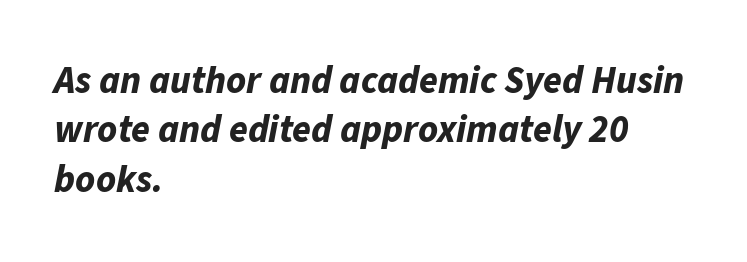
Q: Is the text bold? A: Yes.
Q: Is the text italic (slanted)? A: Yes, it leans right by about 11 degrees.
Q: Is the text underlined? A: No.
Q: How is the paragraph aligned? A: Left-aligned.
Q: Is the spacing between letters normal or unusually wide? A: Normal.
Q: Is the spacing between lines tight, normal or loose? A: Normal.
Q: Width (condensed, normal, or wide)? A: Normal.
Q: Stroke contrast? A: Low.
Q: x-height? A: Medium.
Q: Monospaced? A: No.
